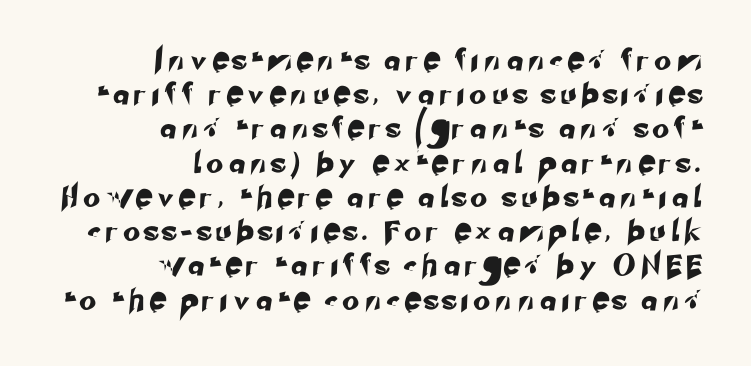
The image shows 21 px text type; set right-aligned, normal line spacing (1.63x), unusually wide letter spacing (+0.37 em), not underlined.
